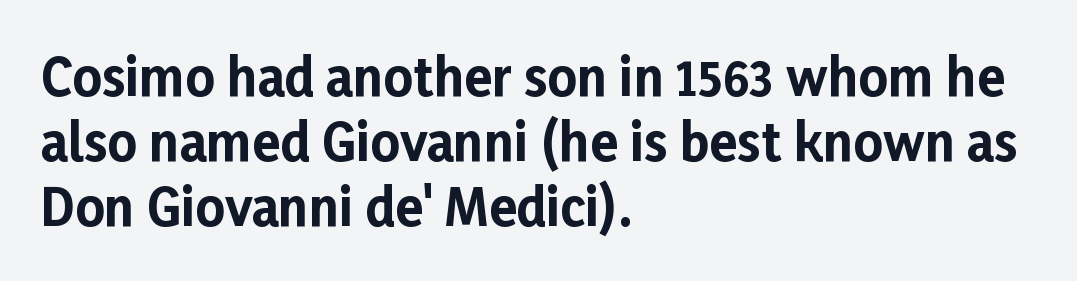
Spacing verdict: proportional, widths tailored to each character. Letters rest on an invisible, unmarked baseline. This sample is left-justified, so line endings fall wherever the words run out. Horizontal bands of white between lines are of average thickness. Unlike italic type, these characters show no tilt at all.
